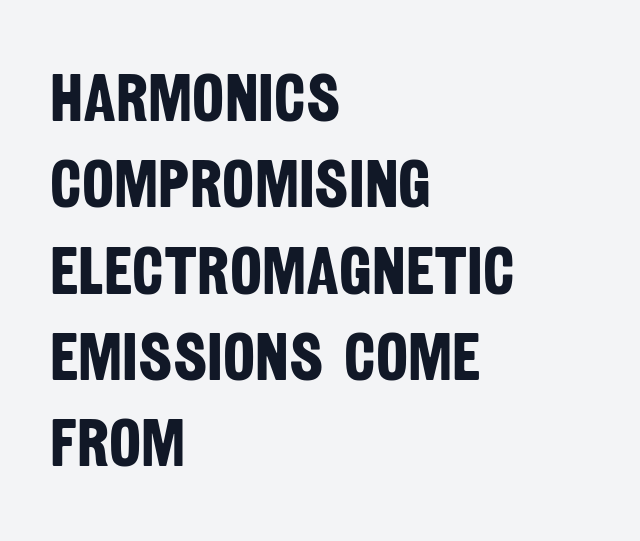
{"serif": "no", "bold": "yes", "weight": "bold", "width": "condensed", "stroke_contrast": "low", "x_height": "large", "monospaced": "no", "underline": "no", "align": "left", "line_spacing": "normal", "line_spacing_ratio": 1.27, "letter_spacing": "normal", "letter_spacing_em": 0.0, "glyph_px": 68}
